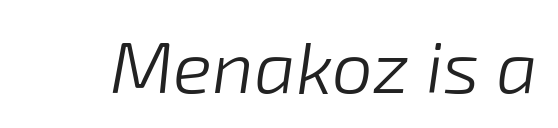
Q: Is the text bold? A: No.
Q: Is the text italic (slanted)? A: Yes, it leans right by about 8 degrees.
Q: Is the text underlined? A: No.
Q: Is the spacing between letters normal or unusually wide? A: Normal.
Q: Width (condensed, normal, or wide)? A: Normal.
Q: Stroke contrast? A: Low.
Q: x-height? A: Medium.
Q: Monospaced? A: No.
